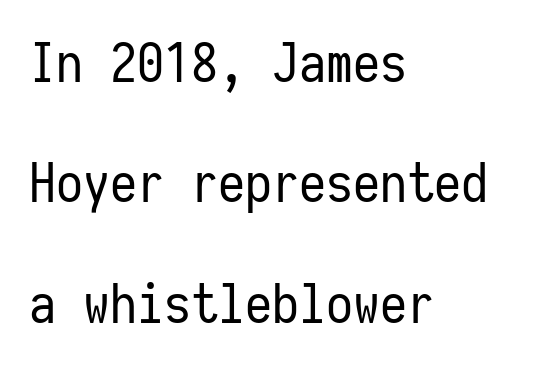
Q: Is the text bold? A: No.
Q: Is the text italic (slanted)? A: No, it is upright.
Q: Is the typeface a serif or a sans-serif typeface? A: Sans-serif.
Q: Is the text underlined? A: No.
Q: How is the paragraph aligned? A: Left-aligned.
Q: Is the spacing between letters normal or unusually wide? A: Normal.
Q: Is the spacing between lines tight, normal or loose? A: Loose.
Q: Width (condensed, normal, or wide)? A: Condensed.
Q: Stroke contrast? A: Low.
Q: x-height? A: Medium.
Q: Monospaced? A: Yes.
